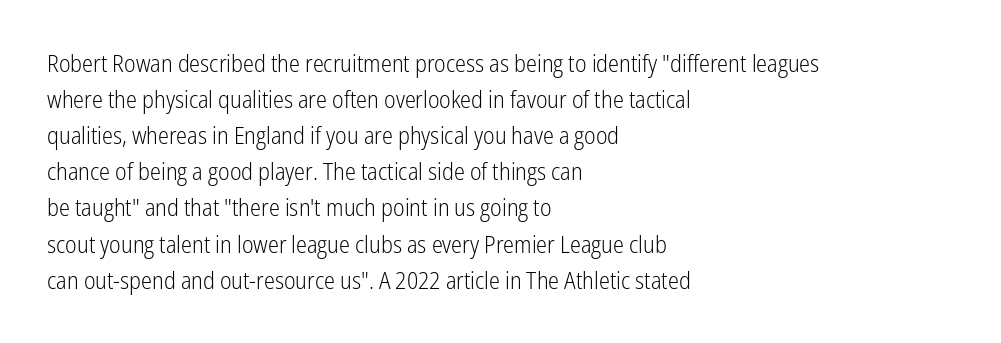
Q: Is the text bold? A: No.
Q: Is the text italic (slanted)? A: No, it is upright.
Q: Is the text underlined? A: No.
Q: How is the paragraph aligned? A: Left-aligned.
Q: Is the spacing between letters normal or unusually wide? A: Normal.
Q: Is the spacing between lines tight, normal or loose? A: Normal.
